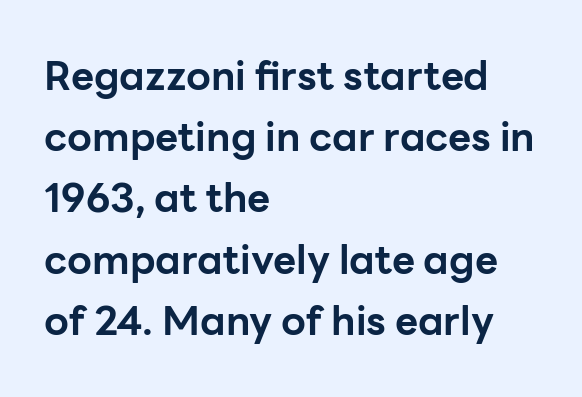
Q: Is the text bold? A: Yes.
Q: Is the text italic (slanted)? A: No, it is upright.
Q: Is the typeface a serif or a sans-serif typeface? A: Sans-serif.
Q: Is the text underlined? A: No.
Q: How is the paragraph aligned? A: Left-aligned.
Q: Is the spacing between letters normal or unusually wide? A: Normal.
Q: Is the spacing between lines tight, normal or loose? A: Normal.
Q: Width (condensed, normal, or wide)? A: Normal.
Q: Stroke contrast? A: Low.
Q: x-height? A: Medium.
Q: Monospaced? A: No.
